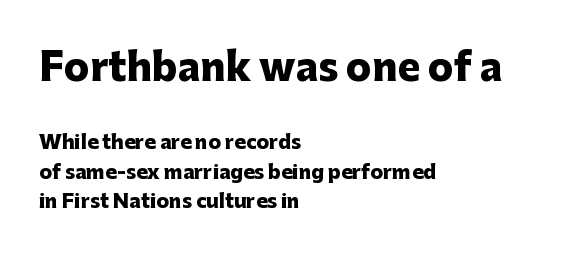
Q: Is the text bold? A: Yes.
Q: Is the text italic (slanted)? A: No, it is upright.
Q: Is the typeface a serif or a sans-serif typeface? A: Sans-serif.
Q: Is the text underlined? A: No.
Q: How is the paragraph aligned? A: Left-aligned.
Q: Is the spacing between letters normal or unusually wide? A: Normal.
Q: Is the spacing between lines tight, normal or loose? A: Normal.
Q: Which block of text is set in a larger size, the first (top) or the second (bottom)? A: The first (top) one.
Q: Width (condensed, normal, or wide)? A: Normal.
Q: Stroke contrast? A: Low.
Q: x-height? A: Medium.
Q: Monospaced? A: No.
